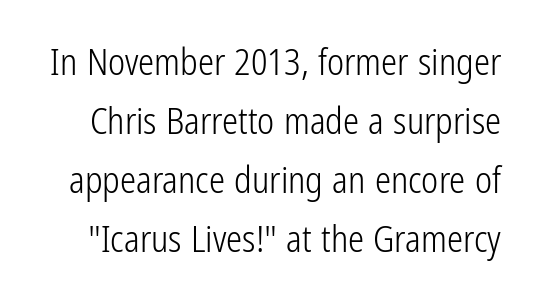
Q: Is the text bold? A: No.
Q: Is the text italic (slanted)? A: No, it is upright.
Q: Is the typeface a serif or a sans-serif typeface? A: Sans-serif.
Q: Is the text underlined? A: No.
Q: Is the spacing between letters normal or unusually wide? A: Normal.
Q: Is the spacing between lines tight, normal or loose? A: Normal.
Q: Width (condensed, normal, or wide)? A: Condensed.
Q: Stroke contrast? A: Low.
Q: x-height? A: Medium.
Q: Monospaced? A: No.
